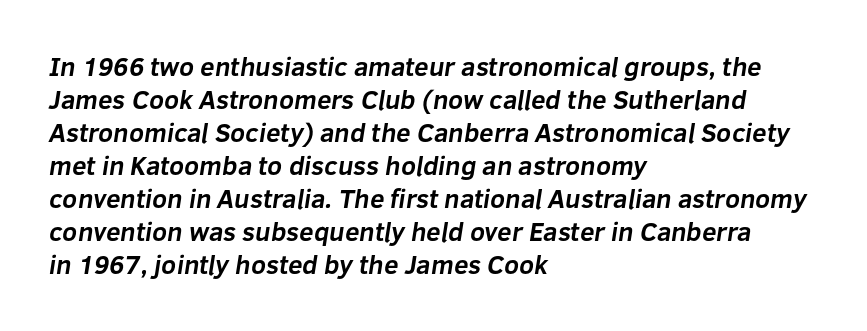
Q: Is the text bold? A: Yes.
Q: Is the text underlined? A: No.
Q: How is the paragraph aligned? A: Left-aligned.
Q: Is the spacing between letters normal or unusually wide? A: Normal.
Q: Is the spacing between lines tight, normal or loose? A: Normal.
